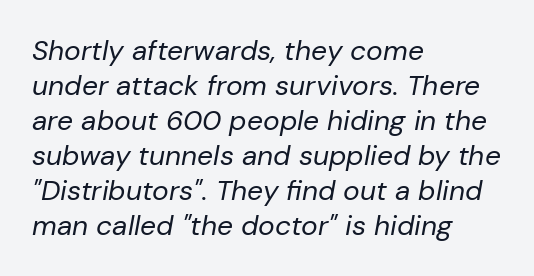
{"italic": "yes", "lean": "right", "slant_degrees": 10, "bold": "no", "weight": "regular", "width": "normal", "stroke_contrast": "low", "x_height": "medium", "monospaced": "no", "underline": "no", "align": "left", "line_spacing": "normal", "line_spacing_ratio": 1.25, "letter_spacing": "normal", "letter_spacing_em": 0.0, "glyph_px": 28}
